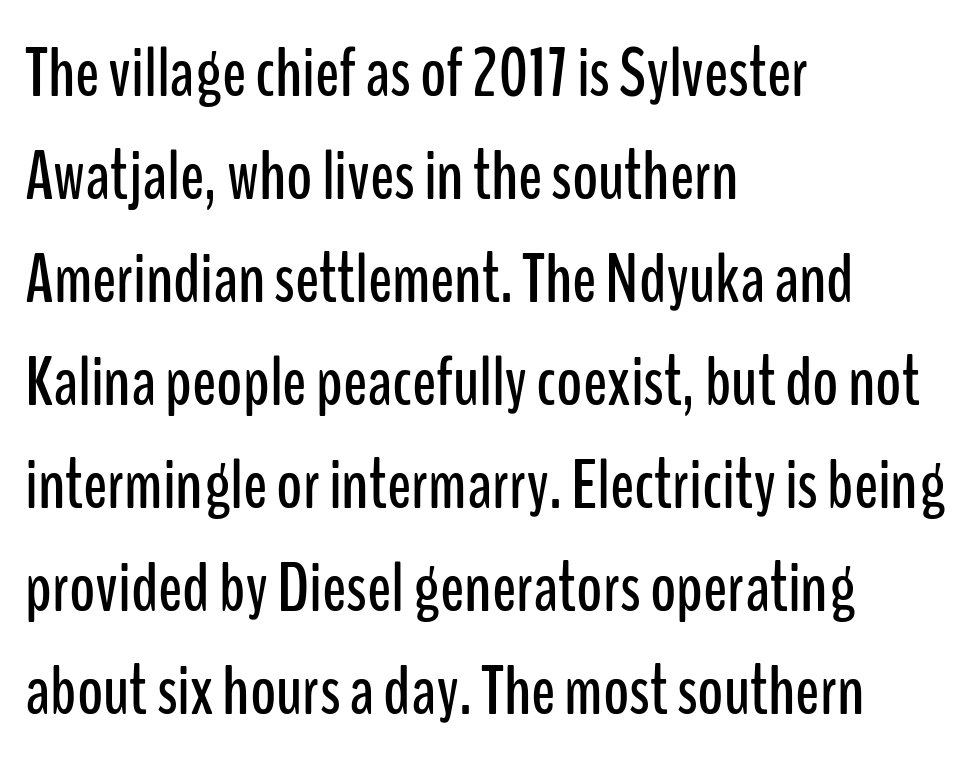
Quick note: underline off. Think of a printed novel: that variable character pitch is what you see here. Vertically, the passage feels balanced, rows spaced as you'd expect. Posture: straight, roman, zero tilt.
